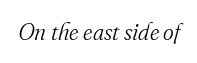
Q: Is the text bold? A: No.
Q: Is the text italic (slanted)? A: Yes, it leans right by about 16 degrees.
Q: Is the text underlined? A: No.
Q: Is the spacing between letters normal or unusually wide? A: Normal.
